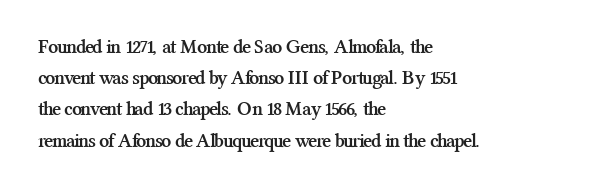
{"italic": "no", "bold": "yes", "underline": "no", "align": "left", "line_spacing": "normal", "line_spacing_ratio": 1.56, "letter_spacing": "normal", "letter_spacing_em": 0.0, "glyph_px": 20}
